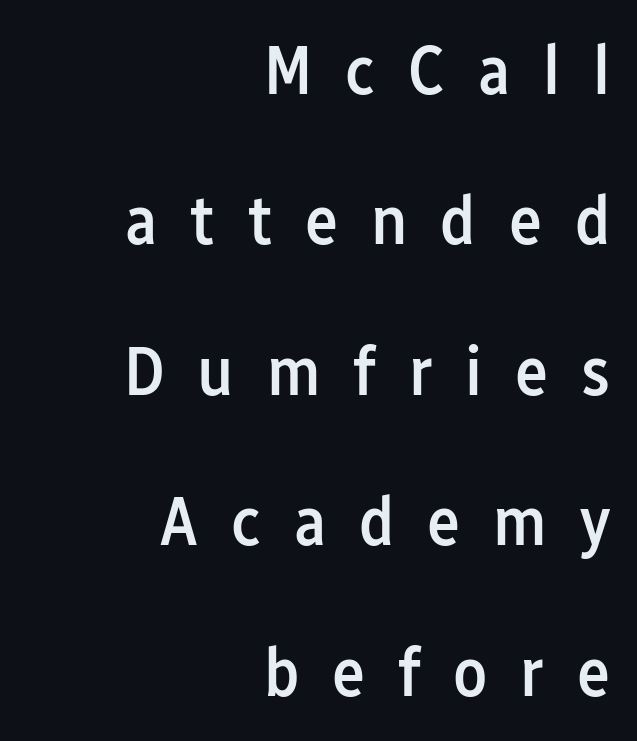
{"serif": "no", "italic": "no", "bold": "semi", "weight": "semibold", "width": "condensed", "stroke_contrast": "low", "x_height": "medium", "monospaced": "no", "underline": "no", "align": "right", "line_spacing": "loose", "line_spacing_ratio": 2.15, "letter_spacing": "wide", "letter_spacing_em": 0.47, "glyph_px": 70}
